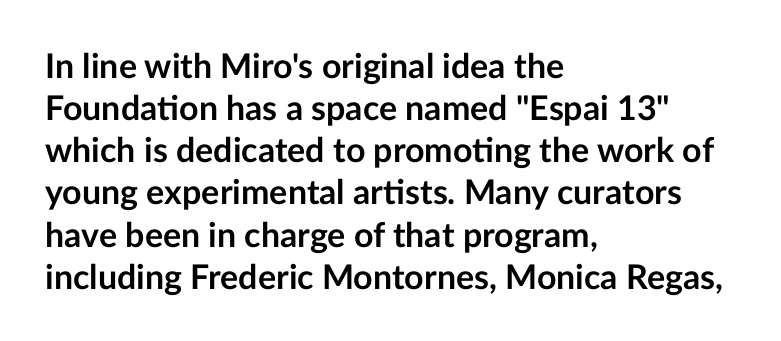
Q: Is the text bold? A: Yes.
Q: Is the text italic (slanted)? A: No, it is upright.
Q: Is the typeface a serif or a sans-serif typeface? A: Sans-serif.
Q: Is the text underlined? A: No.
Q: How is the paragraph aligned? A: Left-aligned.
Q: Is the spacing between letters normal or unusually wide? A: Normal.
Q: Width (condensed, normal, or wide)? A: Normal.
Q: Stroke contrast? A: Low.
Q: x-height? A: Medium.
Q: Monospaced? A: No.
